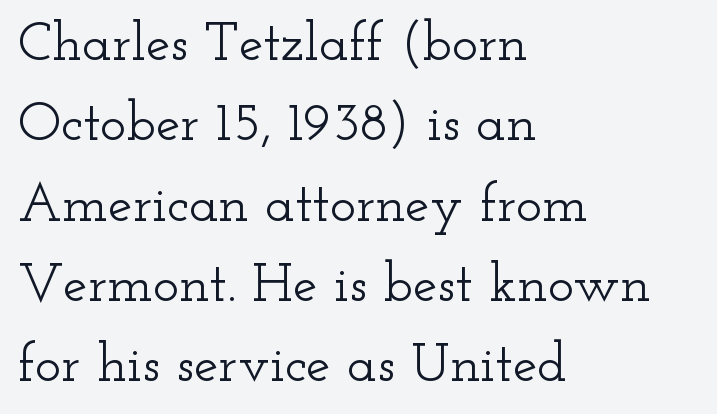
Q: Is the text italic (slanted)? A: No, it is upright.
Q: Is the typeface a serif or a sans-serif typeface? A: Serif.
Q: Is the text underlined? A: No.
Q: How is the paragraph aligned? A: Left-aligned.
Q: Is the spacing between letters normal or unusually wide? A: Normal.
Q: Is the spacing between lines tight, normal or loose? A: Normal.
Q: Width (condensed, normal, or wide)? A: Wide.
Q: Stroke contrast? A: Low.
Q: x-height? A: Small.
Q: Monospaced? A: No.
